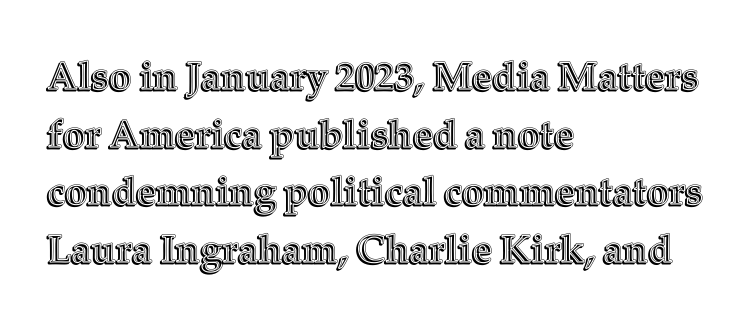
In CSS terms this would be text-align: left. The words here are not underlined. Note the varied advance widths — an 'i' is clearly narrower than an 'm'. Do the letters lean? They stand straight. This sample uses plain, unmodified letter spacing.
